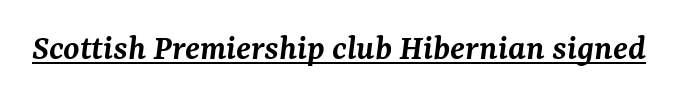
{"serif": "yes", "italic": "yes", "lean": "right", "slant_degrees": 7, "bold": "semi", "weight": "semibold", "width": "normal", "stroke_contrast": "medium", "x_height": "medium", "monospaced": "no", "underline": "yes", "letter_spacing": "normal", "letter_spacing_em": 0.0, "glyph_px": 37}
